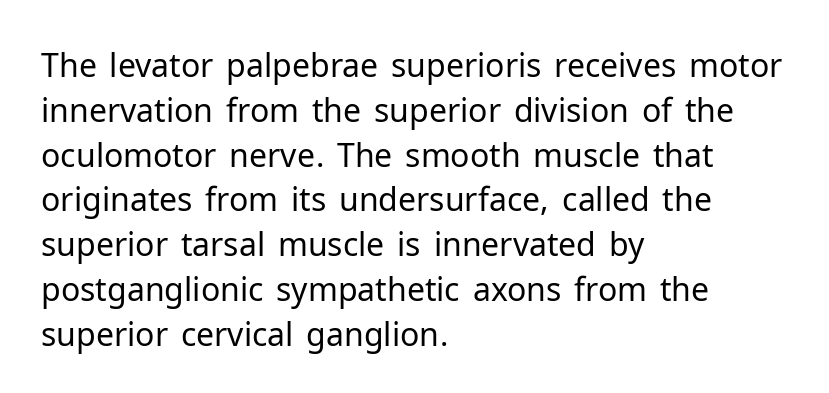
Do the characters align in a grid? No, the font is proportional. Leading matches the norm, producing a regular column. The ragged edge is on the right, which tells us the setting is flush left. Ink coverage per letter is moderate at most. Honestly, the letter spacing is just normal — you wouldn't notice it. Nope, no serifs anywhere on these letters.
